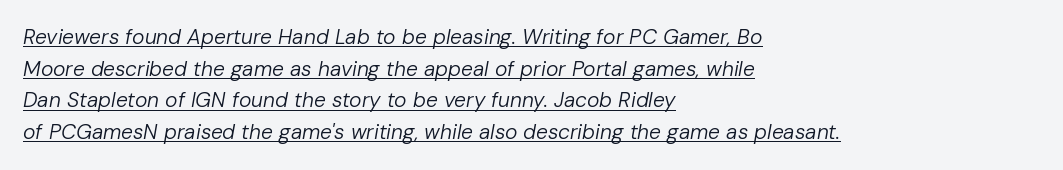
Teacher's note: observe the even left margin — that is flush-left alignment. Default kerning and tracking; the words read as compact shapes. This block has exactly the height ordinary leading produces. Ink coverage per letter is moderate at most.
